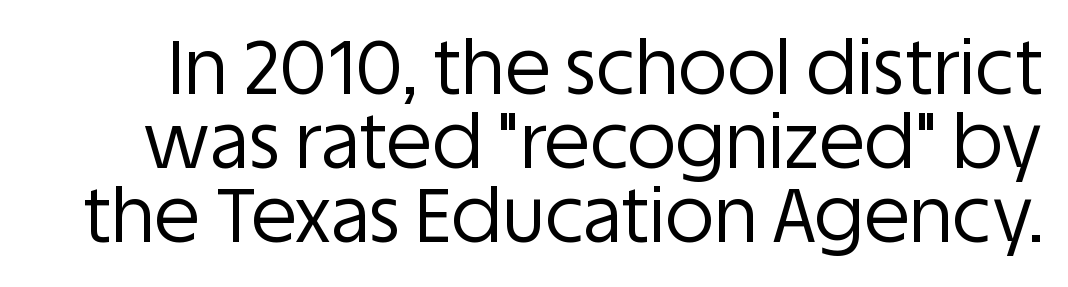
This is the regular roman posture of the typeface. The rendering uses natural spacing where letterforms have individual widths. A typesetter would call this zero additional tracking. The face looks like a standard text weight, possibly lighter.
